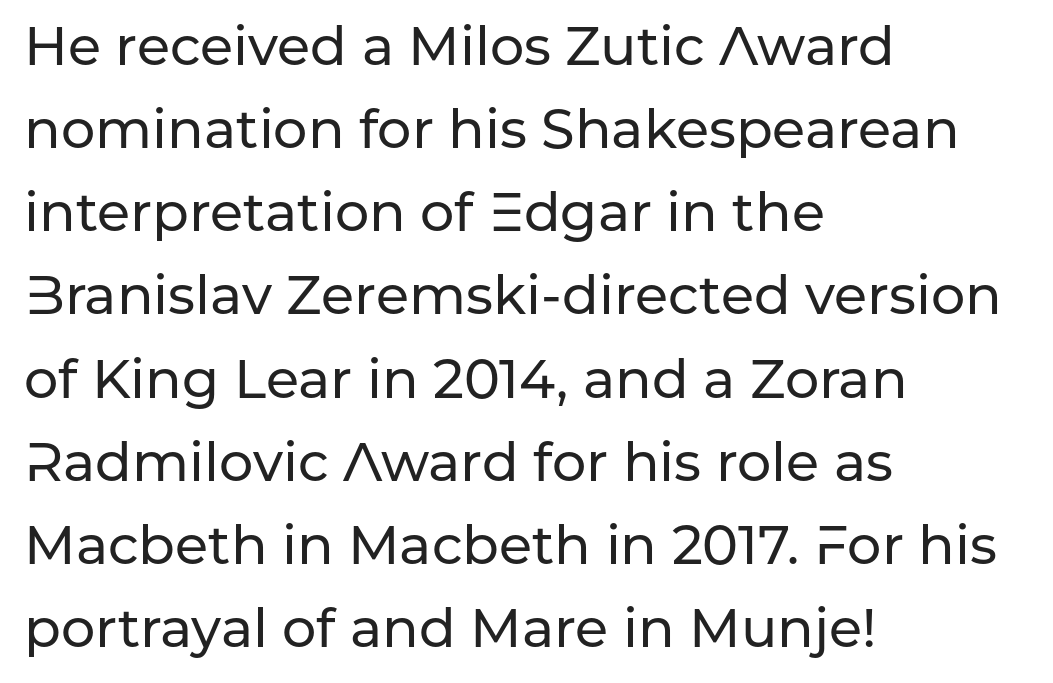
{"serif": "no", "italic": "no", "width": "normal", "stroke_contrast": "low", "x_height": "medium", "monospaced": "no", "underline": "no", "align": "left", "line_spacing": "normal", "line_spacing_ratio": 1.54, "letter_spacing": "normal", "letter_spacing_em": 0.0, "glyph_px": 54}
